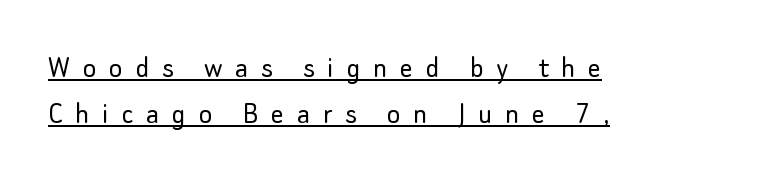
Students, note that the glyphs here are deliberately spaced far apart. A roman cut, with each character standing at attention. A baseline rule has been typeset under these characters. Note the varied advance widths — an 'i' is clearly narrower than an 'm'. This sample uses a sans-serif face. Reading down the column, the eye jumps a familiar distance to each next line.
